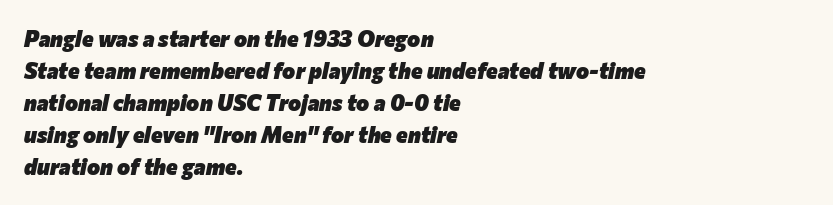
This sample uses an oblique cut, with every glyph tilted off the vertical. Whoever set this chose a conventional vertical rhythm. The passage is arranged the way most books set body copy — flush left. Observe the ordinary spacing: letters are neighbours, not strangers.
